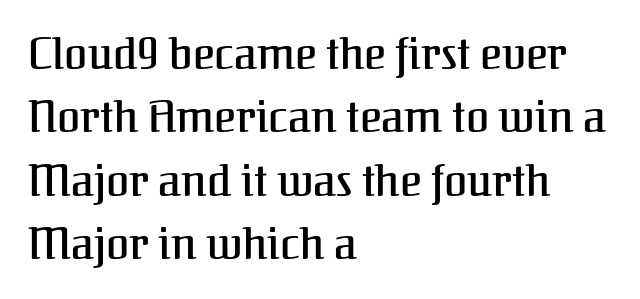
The image shows 42 px serif type, upright; set left-aligned, normal line spacing (1.51x), normal letter spacing, not underlined; medium stroke contrast and a medium x-height.
